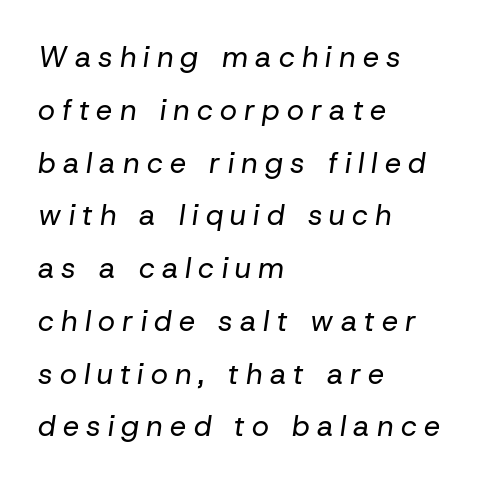
Q: Is the text bold? A: No.
Q: Is the text italic (slanted)? A: Yes, it leans right by about 8 degrees.
Q: Is the text underlined? A: No.
Q: How is the paragraph aligned? A: Left-aligned.
Q: Is the spacing between letters normal or unusually wide? A: Unusually wide.
Q: Width (condensed, normal, or wide)? A: Normal.
Q: Stroke contrast? A: Low.
Q: x-height? A: Medium.
Q: Monospaced? A: No.
